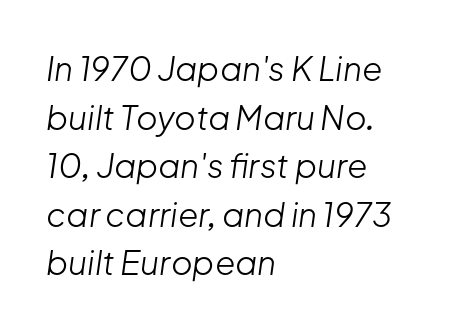
{"italic": "yes", "lean": "right", "slant_degrees": 8, "bold": "no", "weight": "light", "width": "normal", "stroke_contrast": "low", "x_height": "medium", "monospaced": "no", "underline": "no", "align": "left", "line_spacing": "normal", "line_spacing_ratio": 1.47, "letter_spacing": "normal", "letter_spacing_em": 0.0, "glyph_px": 33}
